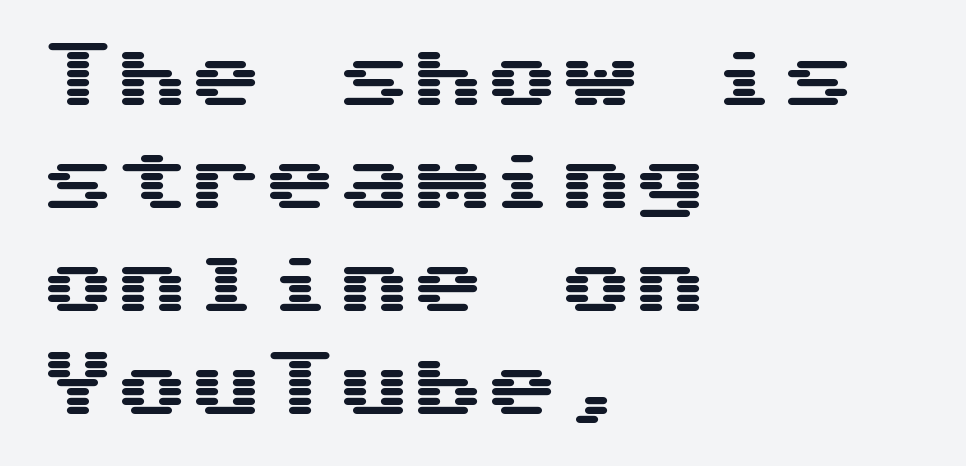
{"serif": "no", "italic": "no", "width": "wide", "stroke_contrast": "medium", "x_height": "medium", "monospaced": "yes", "underline": "no", "align": "left", "line_spacing": "normal", "line_spacing_ratio": 1.39, "letter_spacing": "normal", "letter_spacing_em": 0.0, "glyph_px": 74}
